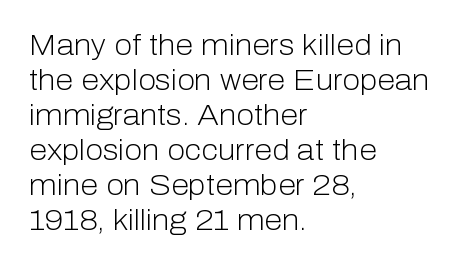
The image shows 29 px light sans-serif type, upright; set left-aligned, line spacing 1.21x, normal letter spacing, not underlined; low stroke contrast and a medium x-height.
